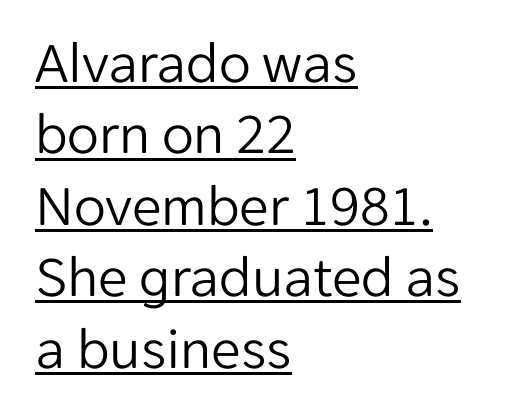
This rendering features underlined lettering. Ordinary non-slanted type is in use. The cut favours lightness, reaching ordinary text weight at its darkest. Is the block centered? No — it sits flush against the left margin. The letters advance in unequal steps, a hallmark of proportional type. There is no visible air inserted between adjacent glyphs.
